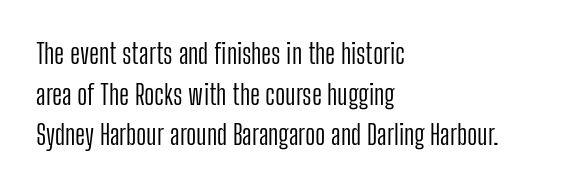
Character widths vary here, with narrow letters taking less room than wide ones. The typesetting does not lean heavy: it is not bold. Reading down the column, the eye jumps a familiar distance to each next line. Each line starts at the same left margin while the right side varies. Clear beneath every line of the passage.
